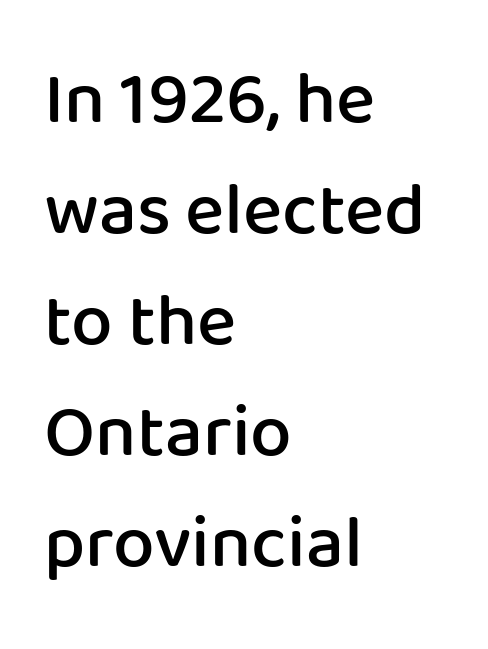
{"serif": "no", "italic": "no", "bold": "semi", "weight": "semibold", "width": "normal", "stroke_contrast": "low", "x_height": "medium", "monospaced": "no", "underline": "no", "align": "left", "line_spacing": "normal", "line_spacing_ratio": 1.5, "letter_spacing": "normal", "letter_spacing_em": 0.0, "glyph_px": 74}
